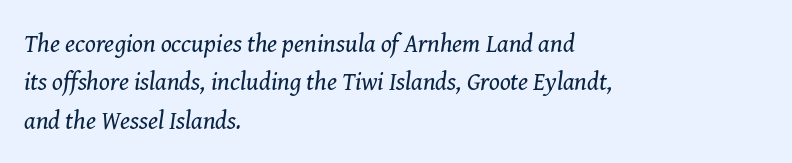
The image shows 25 px text type, italic (leaning right); set left-aligned, normal line spacing (1.54x), normal letter spacing, not underlined.
